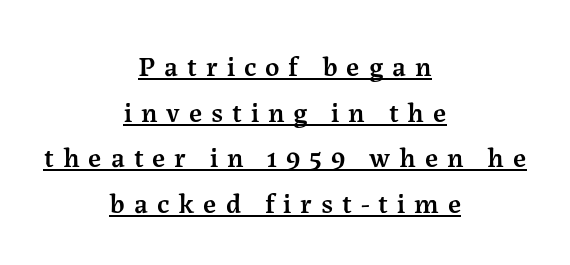
Does extra space separate the letters? Yes, quite a lot of it. Each letter keeps its own natural width here, so spacing adapts to shape. The rendering uses a semibold face; strokes are thickened but not to full bold. Short and long lines alike share a common midpoint. Honestly, the row spacing looks completely unremarkable.
